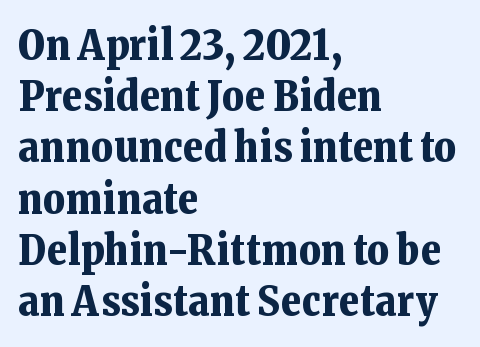
The image shows 42 px bold serif type, upright; set left-aligned, line spacing 1.22x, normal letter spacing, not underlined; low stroke contrast and a medium x-height.
